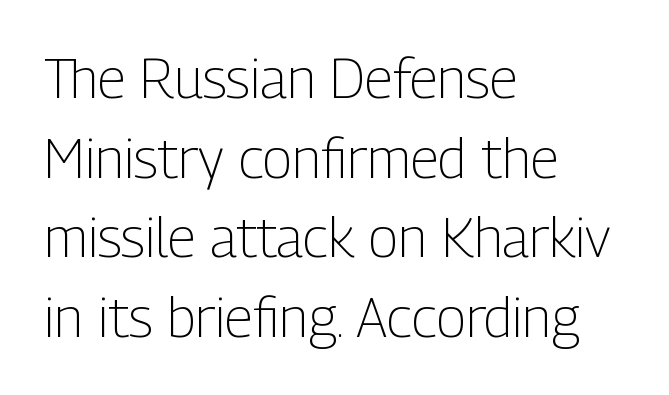
{"serif": "no", "italic": "no", "bold": "no", "weight": "light", "width": "condensed", "stroke_contrast": "low", "x_height": "medium", "monospaced": "no", "underline": "no", "align": "left", "line_spacing": "normal", "line_spacing_ratio": 1.45, "letter_spacing": "normal", "letter_spacing_em": 0.0, "glyph_px": 55}
